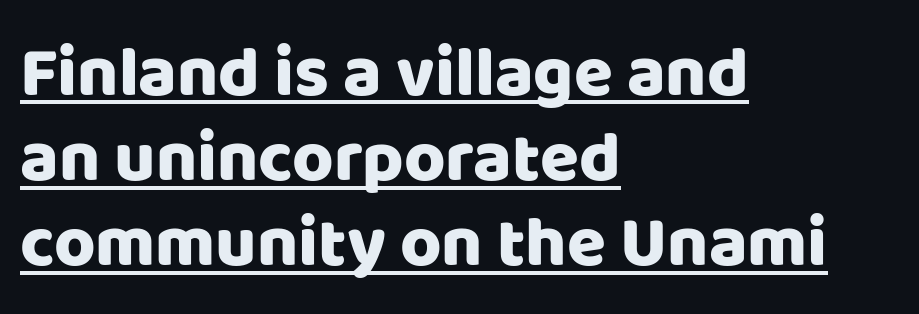
Is this a fixed-width face? No — the glyphs have proportional, varying widths. No italicization has been applied; the sample stays upright. The compositor pushed each line to the left boundary. The letterforms sit shoulder to shoulder at normal distance.
